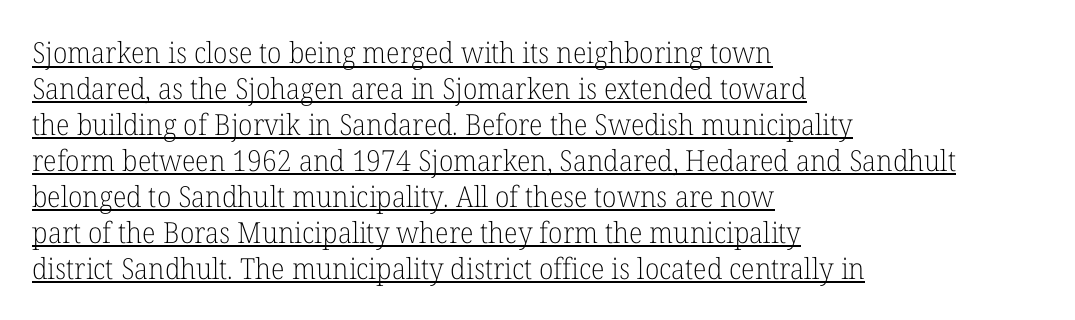
Spacing verdict: proportional, widths tailored to each character. This rendering leaves character spacing at its baseline value. No letter is thick-stroked: the sample isn't bold. The lettering stays uniformly vertical, giving the passage a roman look. Each line of the rendering has a horizontal stroke beneath the glyphs. Leftover space on each line is placed entirely after the last word.
